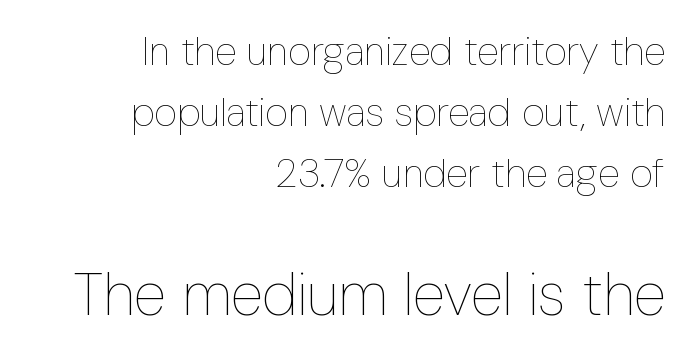
{"italic": "no", "bold": "no", "weight": "thin", "width": "condensed", "stroke_contrast": "low", "x_height": "medium", "monospaced": "no", "underline": "no", "align": "right", "line_spacing": "normal", "line_spacing_ratio": 1.52, "letter_spacing": "normal", "letter_spacing_em": 0.0, "larger_block": "second", "size_ratio": 1.5, "glyph_px": 60}
